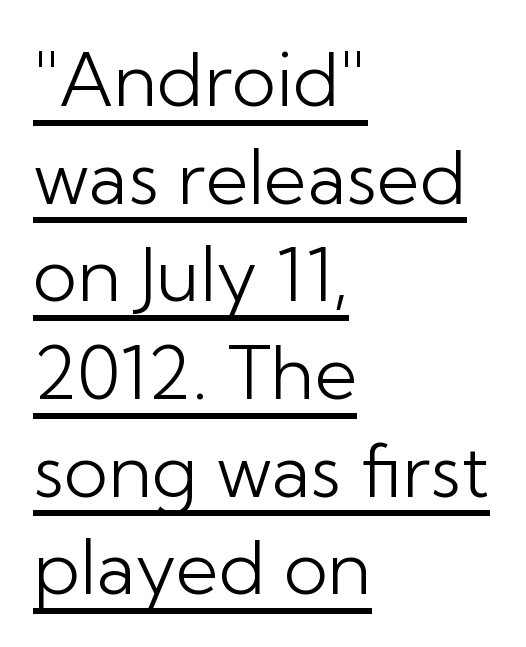
The image shows 74 px light sans-serif type, upright; set left-aligned, normal line spacing (1.32x), normal letter spacing, underlined; low stroke contrast and a medium x-height.
